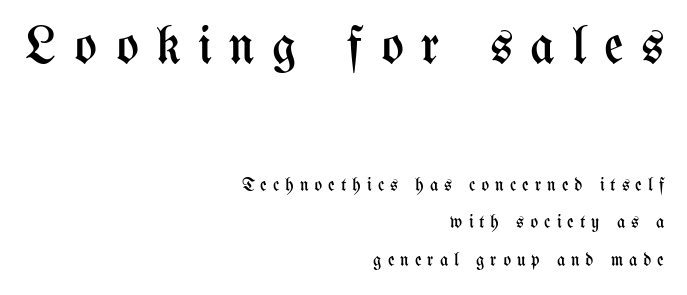
The image shows 53 px regular-weight, condensed type, upright; set right-aligned, loose line spacing (2.1x), unusually wide letter spacing (+0.33 em), not underlined; the first (top) block is 2.94x larger; medium stroke contrast and a medium x-height.
